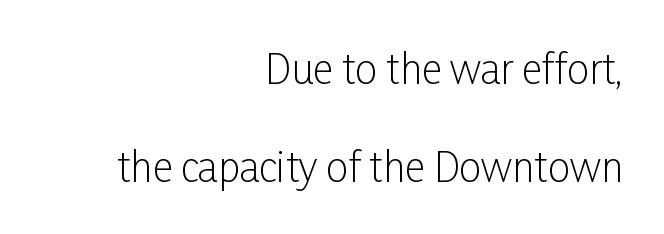
{"serif": "no", "italic": "no", "bold": "no", "weight": "light", "width": "condensed", "stroke_contrast": "low", "x_height": "medium", "monospaced": "no", "underline": "no", "align": "right", "line_spacing": "loose", "line_spacing_ratio": 2.45, "letter_spacing": "normal", "letter_spacing_em": 0.0, "glyph_px": 40}
